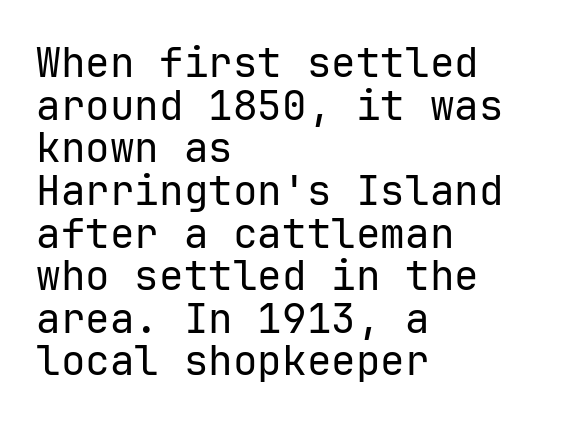
Q: Is the text bold? A: No.
Q: Is the text italic (slanted)? A: No, it is upright.
Q: Is the typeface a serif or a sans-serif typeface? A: Sans-serif.
Q: Is the text underlined? A: No.
Q: How is the paragraph aligned? A: Left-aligned.
Q: Is the spacing between letters normal or unusually wide? A: Normal.
Q: Is the spacing between lines tight, normal or loose? A: Tight.
Q: Width (condensed, normal, or wide)? A: Normal.
Q: Stroke contrast? A: Low.
Q: x-height? A: Medium.
Q: Monospaced? A: Yes.
